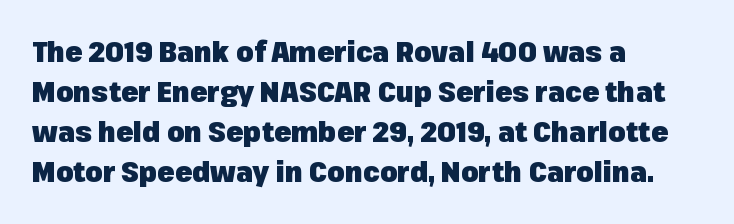
The image shows 28 px heavy sans-serif type, upright; set left-aligned, normal line spacing (1.43x), normal letter spacing, not underlined; low stroke contrast and a medium x-height.
